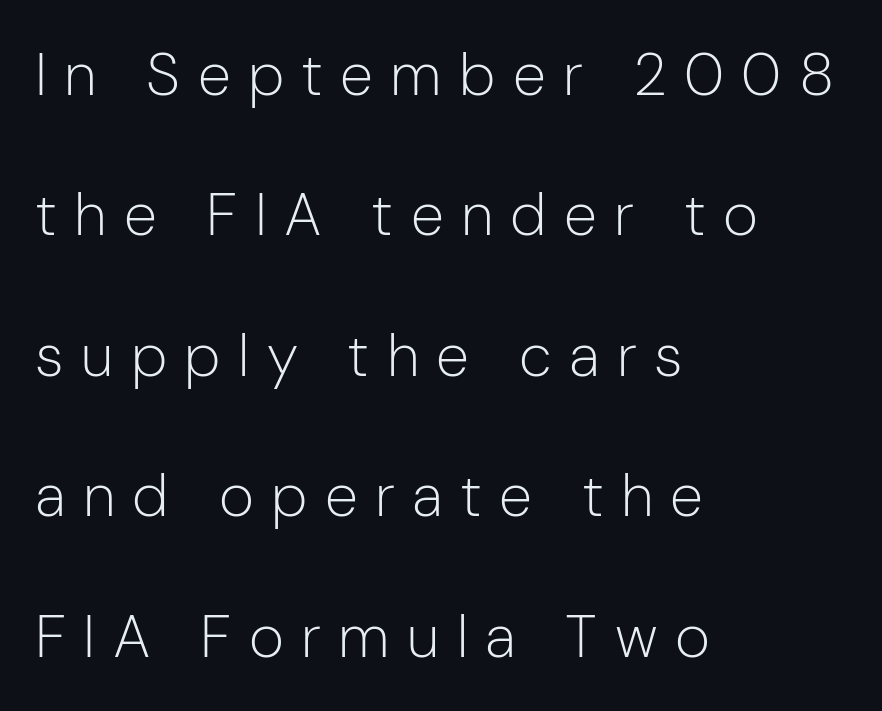
The type is letterspaced generously, with wide tracking. Decoration check: the copy has no underline. Leftover space on each line is placed entirely after the last word. Is this a heavy cut? Hardly; it is regular or lighter.
